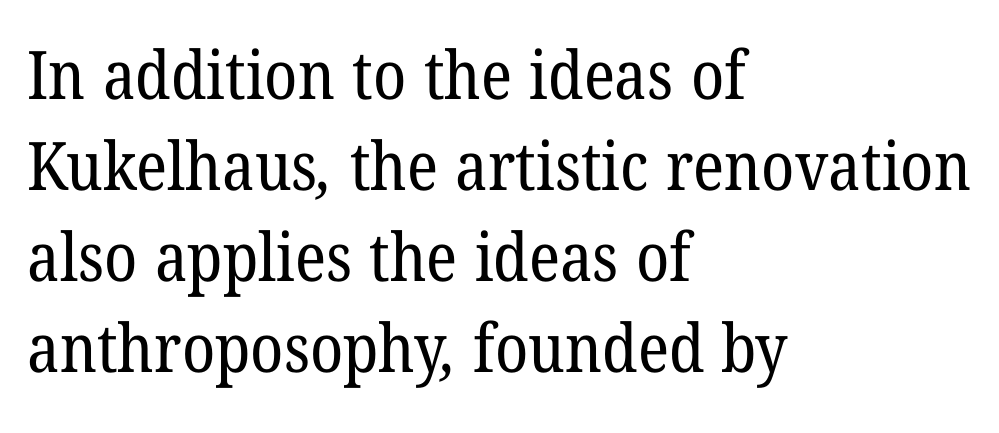
{"serif": "yes", "bold": "no", "weight": "regular", "width": "normal", "stroke_contrast": "low", "x_height": "medium", "monospaced": "no", "underline": "no", "align": "left", "line_spacing": "normal", "line_spacing_ratio": 1.36, "letter_spacing": "normal", "letter_spacing_em": 0.0, "glyph_px": 67}
